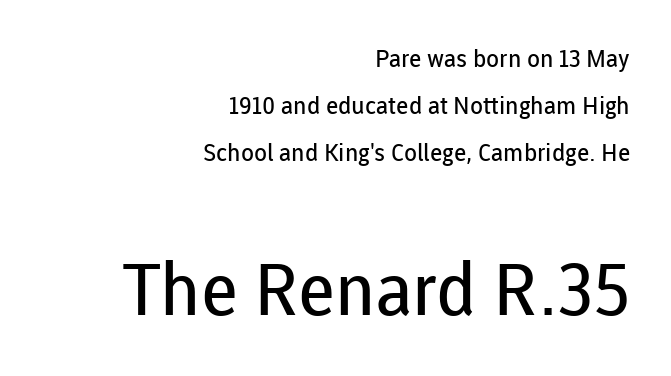
Each new line begins a long way beneath the previous one. A typesetter would call this zero additional tracking. Larger block? The one below; the one above is distinctly smaller. These glyphs show unthickened strokes, regular width or finer. The string is rendered with underlining switched off. All the whitespace from short lines collects on the left.
